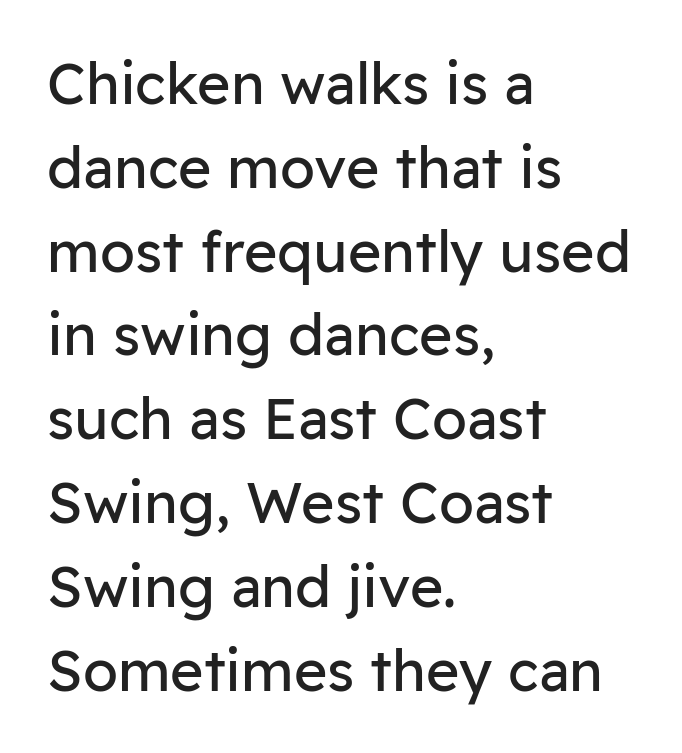
Q: Is the text bold? A: No.
Q: Is the text italic (slanted)? A: No, it is upright.
Q: Is the typeface a serif or a sans-serif typeface? A: Sans-serif.
Q: Is the text underlined? A: No.
Q: How is the paragraph aligned? A: Left-aligned.
Q: Is the spacing between letters normal or unusually wide? A: Normal.
Q: Is the spacing between lines tight, normal or loose? A: Normal.
Q: Width (condensed, normal, or wide)? A: Normal.
Q: Stroke contrast? A: Low.
Q: x-height? A: Medium.
Q: Monospaced? A: No.
